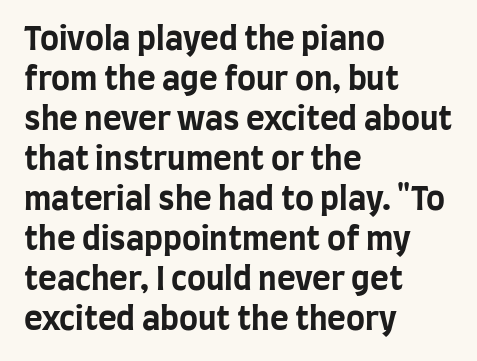
Q: Is the text bold? A: Yes.
Q: Is the text italic (slanted)? A: No, it is upright.
Q: Is the typeface a serif or a sans-serif typeface? A: Sans-serif.
Q: Is the text underlined? A: No.
Q: How is the paragraph aligned? A: Left-aligned.
Q: Is the spacing between letters normal or unusually wide? A: Normal.
Q: Is the spacing between lines tight, normal or loose? A: Normal.
Q: Width (condensed, normal, or wide)? A: Condensed.
Q: Stroke contrast? A: Low.
Q: x-height? A: Large.
Q: Monospaced? A: No.
